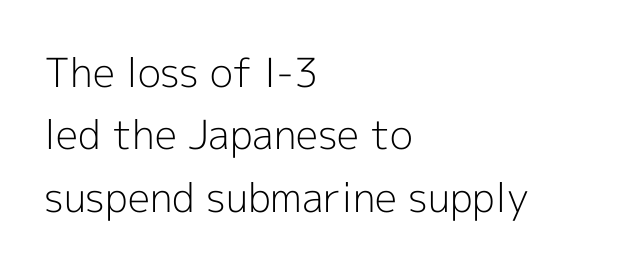
{"serif": "no", "italic": "no", "bold": "no", "weight": "light", "width": "normal", "x_height": "medium", "monospaced": "no", "underline": "no", "align": "left", "line_spacing": "normal", "line_spacing_ratio": 1.56, "letter_spacing": "normal", "letter_spacing_em": 0.0, "glyph_px": 40}
